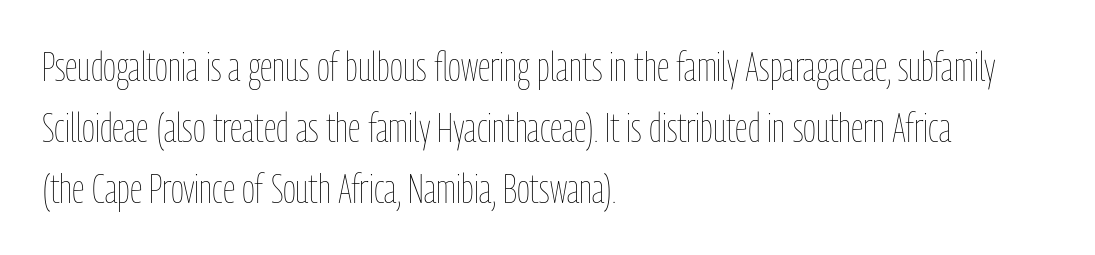
Q: Is the text bold? A: No.
Q: Is the text italic (slanted)? A: No, it is upright.
Q: Is the text underlined? A: No.
Q: How is the paragraph aligned? A: Left-aligned.
Q: Is the spacing between letters normal or unusually wide? A: Normal.
Q: Is the spacing between lines tight, normal or loose? A: Normal.
Q: Width (condensed, normal, or wide)? A: Condensed.
Q: Stroke contrast? A: Low.
Q: x-height? A: Medium.
Q: Monospaced? A: No.
